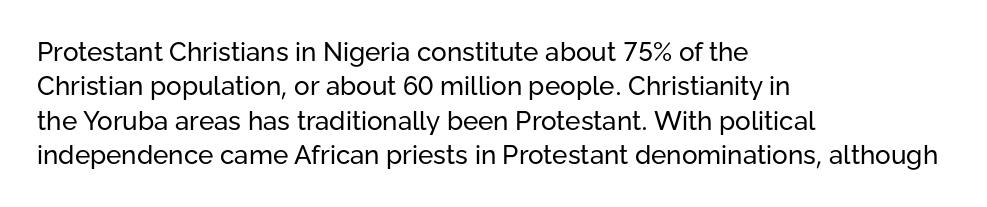
{"italic": "no", "bold": "no", "underline": "no", "align": "left", "line_spacing": "normal", "line_spacing_ratio": 1.32, "letter_spacing": "normal", "letter_spacing_em": 0.0, "glyph_px": 26}
